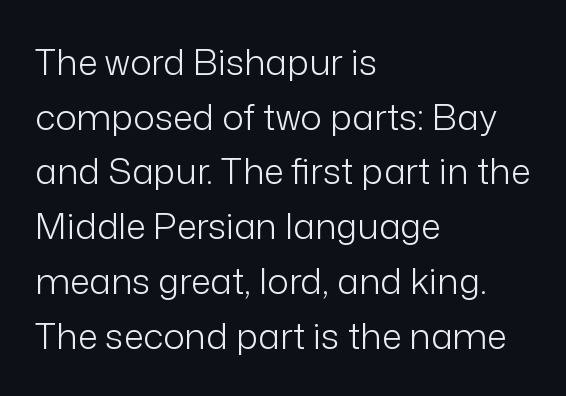
The image shows 36 px light sans-serif type, upright; set left-aligned, normal line spacing (1.52x), normal letter spacing, not underlined; low stroke contrast and a medium x-height.
